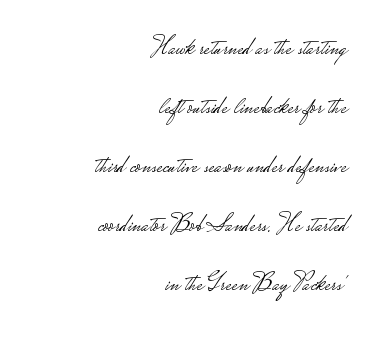
Q: Is the text bold? A: No.
Q: Is the text italic (slanted)? A: Yes.
Q: Is the text underlined? A: No.
Q: How is the paragraph aligned? A: Right-aligned.
Q: Is the spacing between letters normal or unusually wide? A: Normal.
Q: Is the spacing between lines tight, normal or loose? A: Loose.
